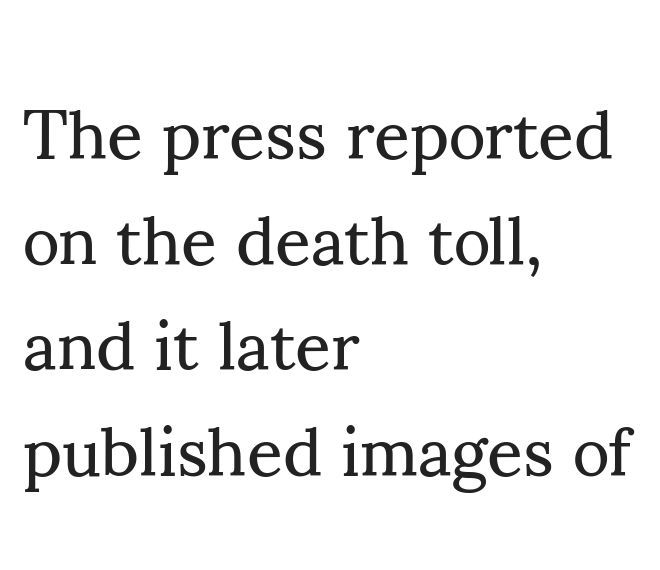
The image shows 70 px regular-weight serif type, upright; set left-aligned, normal line spacing (1.51x), normal letter spacing, not underlined; medium stroke contrast and a small x-height.
